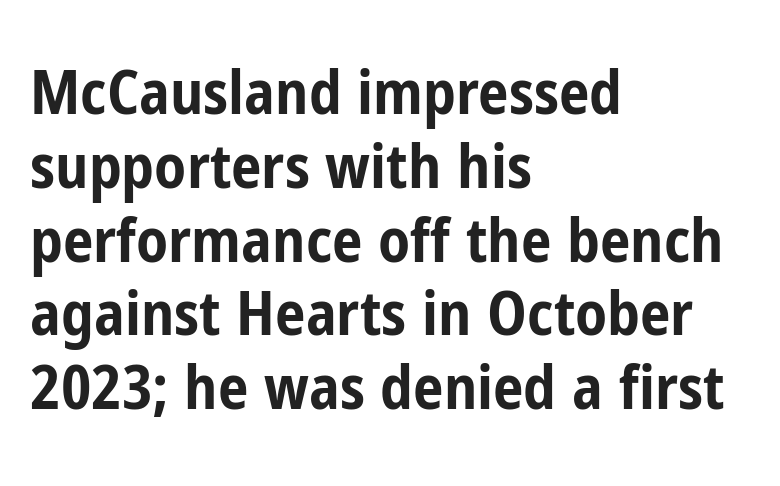
The image shows 61 px bold, condensed sans-serif type, upright; set left-aligned, line spacing 1.21x, normal letter spacing, not underlined; low stroke contrast and a medium x-height.
